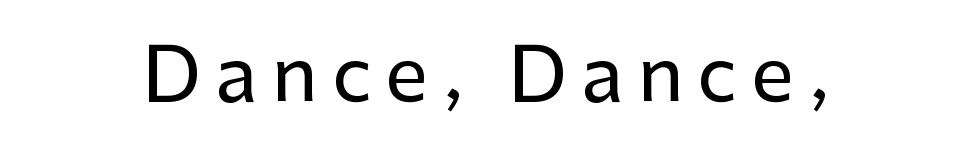
{"serif": "no", "italic": "no", "width": "normal", "stroke_contrast": "low", "x_height": "medium", "monospaced": "no", "underline": "no", "align": "center", "glyph_px": 76}
